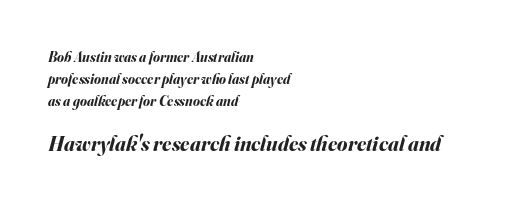
The image shows 21 px bold type, italic (leaning right); set left-aligned, normal line spacing (1.56x), normal letter spacing, not underlined; the second (bottom) block is 1.5x larger.
